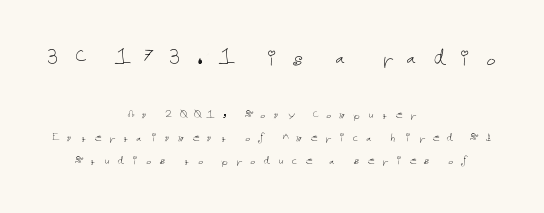
The image shows 26 px text type, upright; set centered, normal line spacing (1.63x), unusually wide letter spacing (+0.44 em), not underlined; the first (top) block is 1.86x larger.
